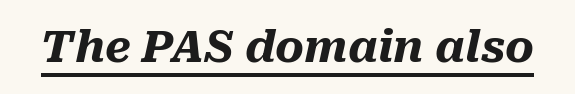
A typographer would call this underscored text. How are the letters spaced? Ordinarily, with no added tracking. It's the slanting kind of type. The font is running at its bold setting. The passage shown is typed in a proportional face where columns would drift.
